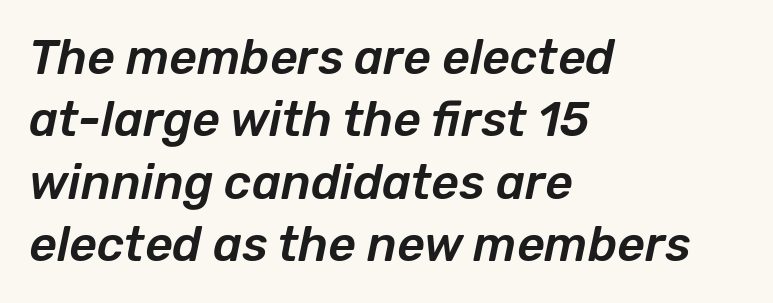
The image shows 48 px text type, italic (leaning right); set left-aligned, normal line spacing (1.3x), normal letter spacing, not underlined; low stroke contrast and a medium x-height.
